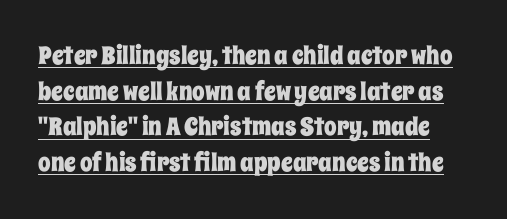
Q: Is the text italic (slanted)? A: No, it is upright.
Q: Is the text underlined? A: Yes.
Q: Is the spacing between letters normal or unusually wide? A: Normal.
Q: Is the spacing between lines tight, normal or loose? A: Normal.
